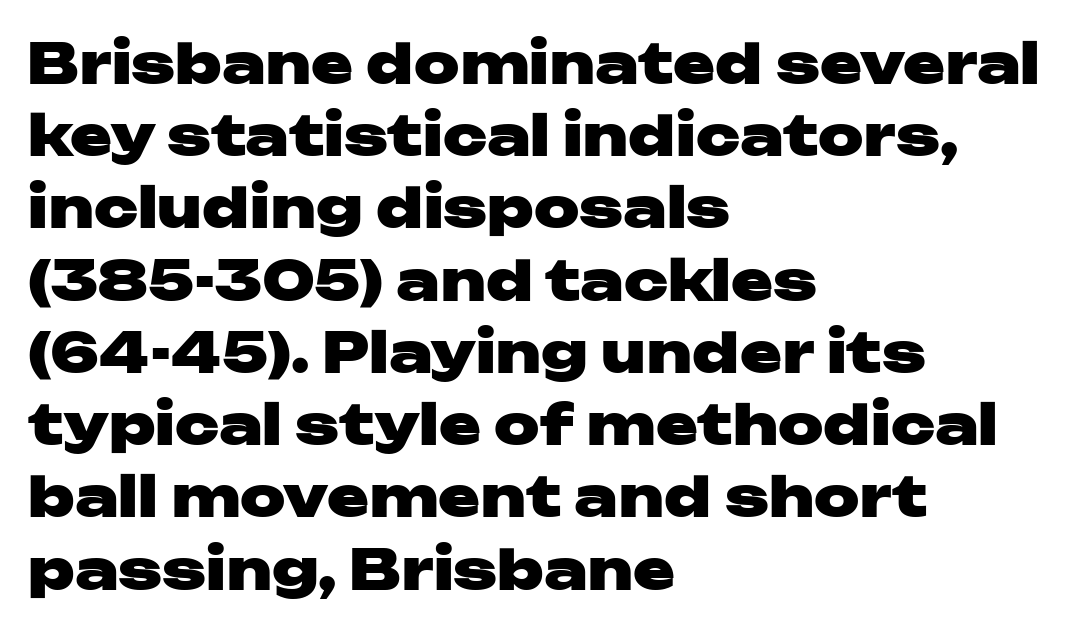
One-word summary of the alignment: left. This sample has the flowing, uneven cadence of proportional lettering. Anything drawn beneath the words? Only blank space. Unlike a traditional serif, this face leaves its strokes unadorned. Horizontal bands of white between lines are of average thickness.
